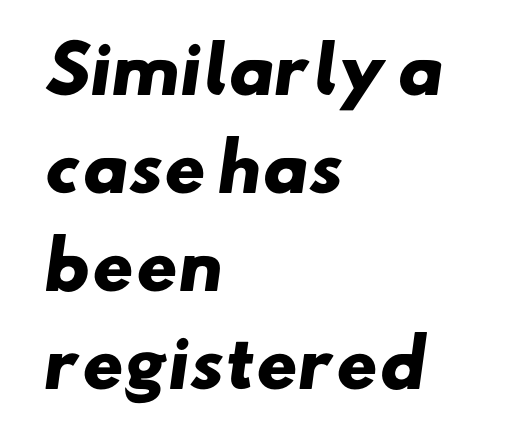
The image shows 64 px heavy, wide sans-serif type; set left-aligned, normal line spacing (1.53x), normal letter spacing, not underlined; low stroke contrast and a small x-height.
